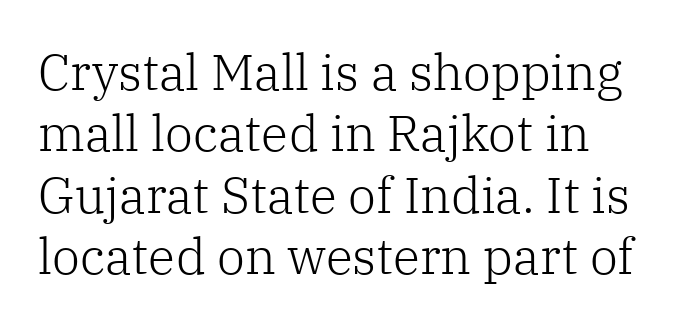
Q: Is the text bold? A: No.
Q: Is the text italic (slanted)? A: No, it is upright.
Q: Is the typeface a serif or a sans-serif typeface? A: Serif.
Q: Is the text underlined? A: No.
Q: Is the spacing between letters normal or unusually wide? A: Normal.
Q: Width (condensed, normal, or wide)? A: Normal.
Q: Stroke contrast? A: Low.
Q: x-height? A: Medium.
Q: Monospaced? A: No.
